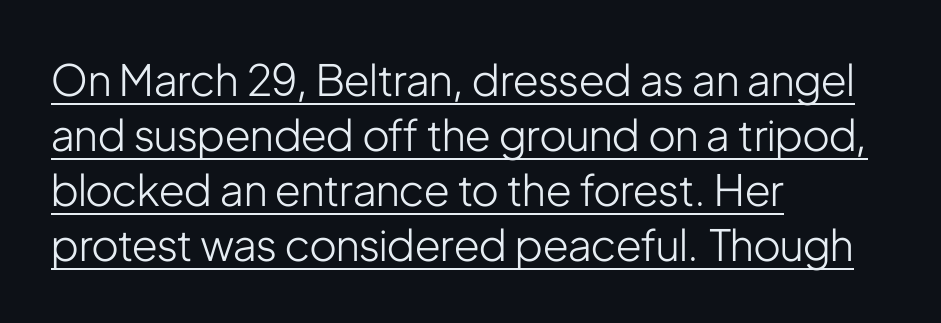
{"serif": "no", "italic": "no", "bold": "no", "weight": "light", "width": "condensed", "stroke_contrast": "low", "x_height": "medium", "monospaced": "no", "underline": "yes", "align": "left", "line_spacing": "normal", "line_spacing_ratio": 1.28, "letter_spacing": "normal", "letter_spacing_em": 0.0, "glyph_px": 43}
